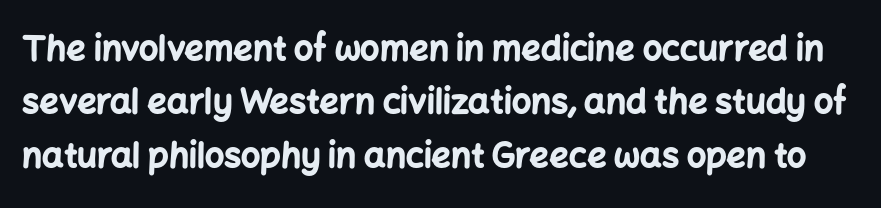
The image shows 34 px bold sans-serif type, upright; set normal line spacing (1.57x), normal letter spacing, not underlined; low stroke contrast and a medium x-height.
